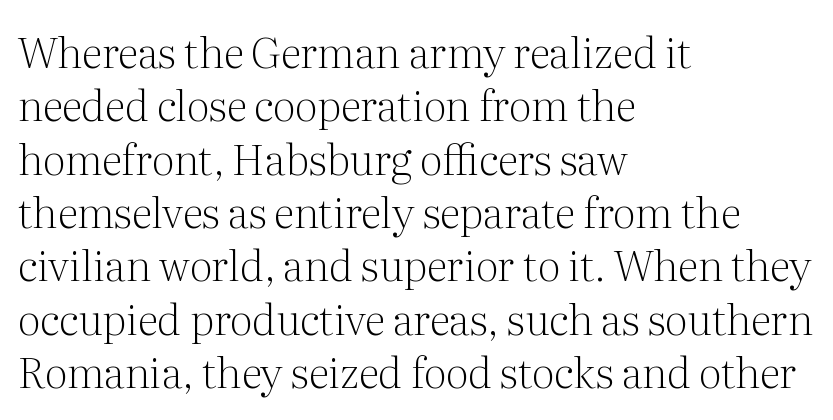
The image shows 42 px light serif type, upright; set left-aligned, normal line spacing (1.27x), normal letter spacing, not underlined; medium stroke contrast and a medium x-height.
